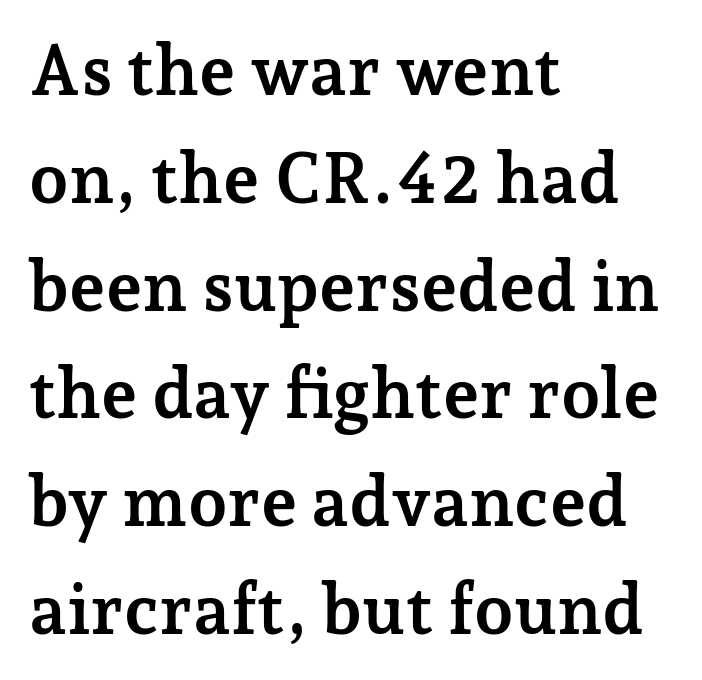
The image shows 70 px semibold serif type, upright; set left-aligned, normal line spacing (1.54x), normal letter spacing, not underlined; low stroke contrast and a medium x-height.
